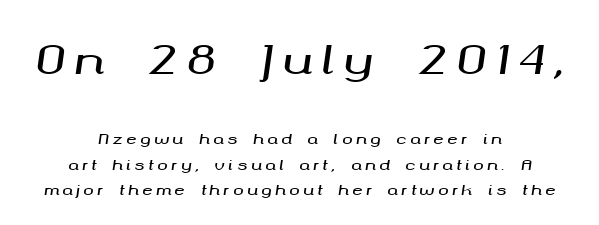
Q: Is the text italic (slanted)? A: Yes, it leans right by about 8 degrees.
Q: Is the text underlined? A: No.
Q: How is the paragraph aligned? A: Centered.
Q: Is the spacing between letters normal or unusually wide? A: Unusually wide.
Q: Which block of text is set in a larger size, the first (top) or the second (bottom)? A: The first (top) one.
Q: Width (condensed, normal, or wide)? A: Wide.
Q: Stroke contrast? A: Medium.
Q: x-height? A: Medium.
Q: Monospaced? A: No.
